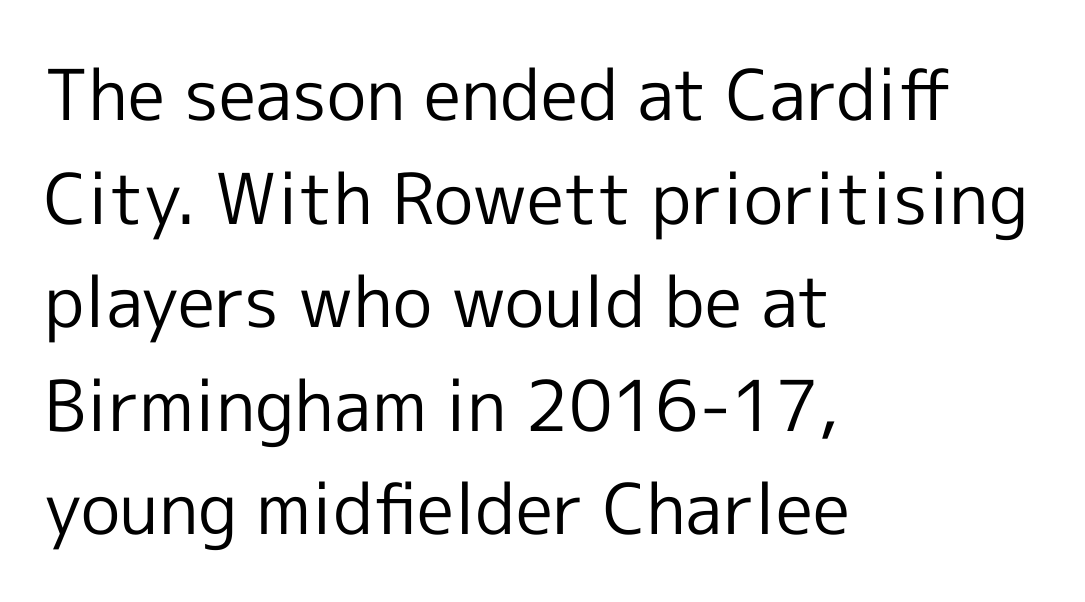
Q: Is the text bold? A: No.
Q: Is the text italic (slanted)? A: No, it is upright.
Q: Is the typeface a serif or a sans-serif typeface? A: Sans-serif.
Q: Is the text underlined? A: No.
Q: How is the paragraph aligned? A: Left-aligned.
Q: Is the spacing between letters normal or unusually wide? A: Normal.
Q: Is the spacing between lines tight, normal or loose? A: Normal.
Q: Width (condensed, normal, or wide)? A: Normal.
Q: x-height? A: Medium.
Q: Monospaced? A: No.
